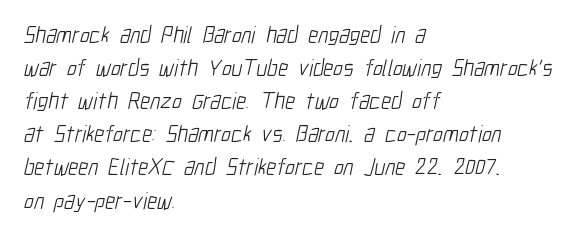
Q: Is the text bold? A: No.
Q: Is the text underlined? A: No.
Q: How is the paragraph aligned? A: Left-aligned.
Q: Is the spacing between letters normal or unusually wide? A: Normal.
Q: Is the spacing between lines tight, normal or loose? A: Normal.
